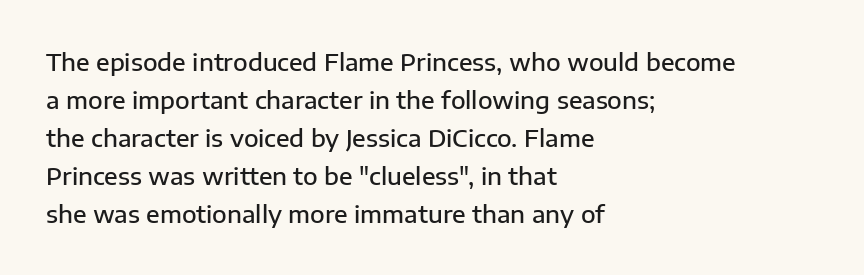
{"italic": "no", "bold": "semi", "underline": "no", "align": "left", "line_spacing": "normal", "line_spacing_ratio": 1.58, "letter_spacing": "normal", "letter_spacing_em": 0.0, "glyph_px": 24}
